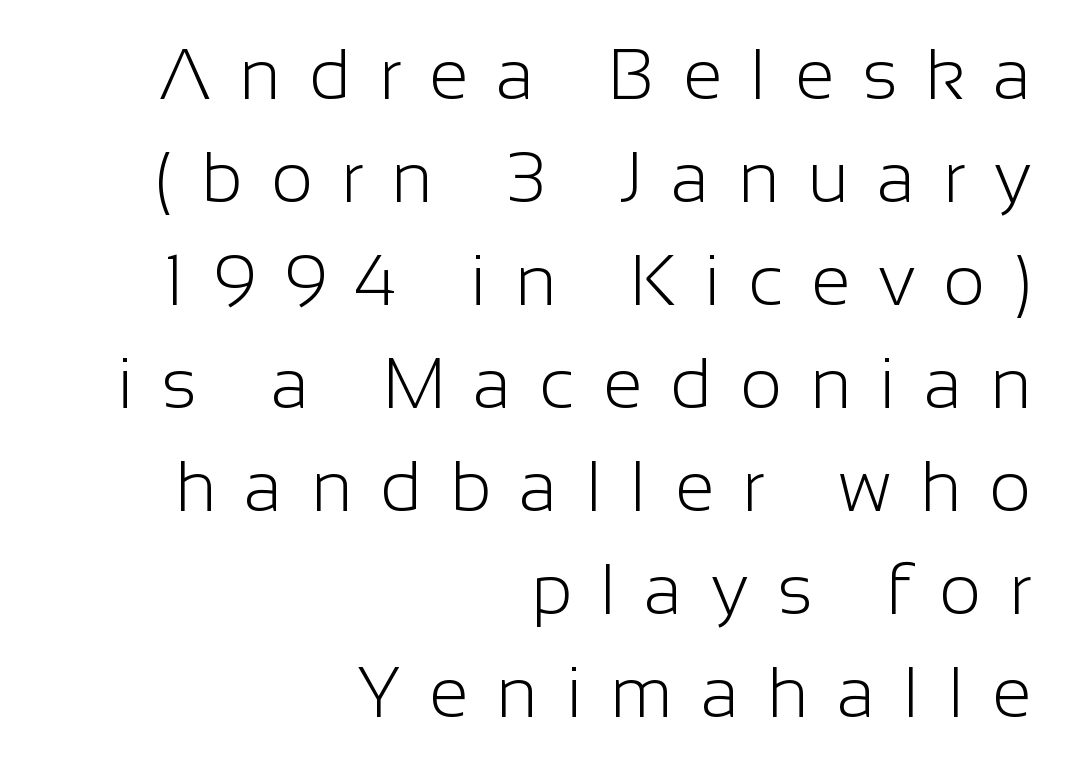
Horizontal bands of white between lines are of average thickness. The font is comparable to plain body text, perhaps lighter. The letters stand upright; this is a roman face. A typesetter would call this proportional, since set widths differ per character. To sum up the face: it is a sans, with no serifs. Substantial extra tracking has been applied to these lines.
